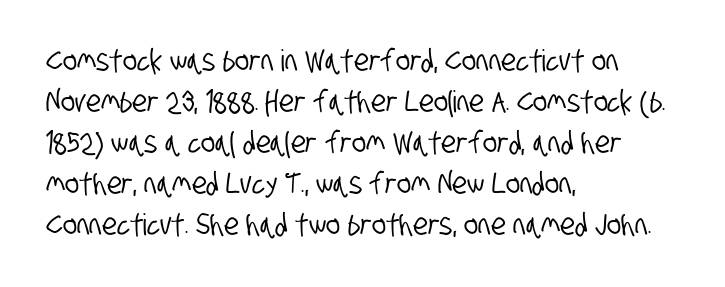
Q: Is the typeface a serif or a sans-serif typeface? A: Sans-serif.
Q: Is the text underlined? A: No.
Q: How is the paragraph aligned? A: Left-aligned.
Q: Is the spacing between letters normal or unusually wide? A: Normal.
Q: Is the spacing between lines tight, normal or loose? A: Normal.
Q: Width (condensed, normal, or wide)? A: Condensed.
Q: Stroke contrast? A: Low.
Q: x-height? A: Large.
Q: Monospaced? A: No.
